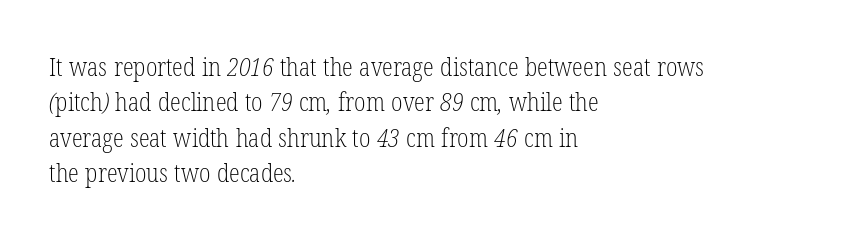
The image shows 25 px text type; set left-aligned, normal line spacing (1.42x), normal letter spacing, not underlined.
